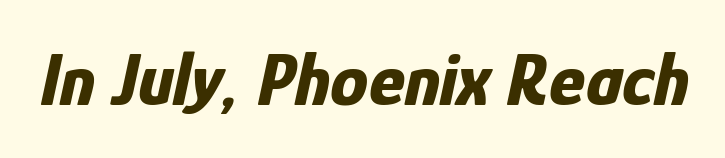
Style check: oblique. As a designer I'd log this as weight 700, bold. Varying glyph widths throughout — classic text-font behaviour. The tracking reads as untouched default to a designer's eye. Anything drawn beneath the words? Only blank space.
